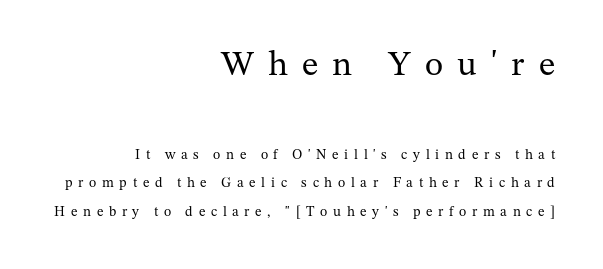
The image shows 35 px regular-weight serif type, upright; set right-aligned, loose line spacing (2.05x), unusually wide letter spacing (+0.4 em), not underlined; the first (top) block is 2.5x larger; medium stroke contrast and a medium x-height.
